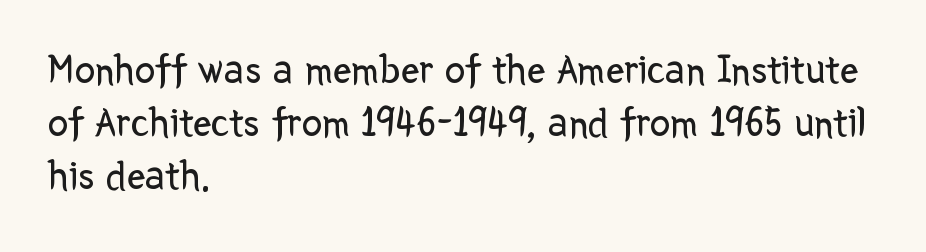
{"serif": "no", "italic": "no", "bold": "no", "weight": "regular", "width": "normal", "stroke_contrast": "low", "x_height": "medium", "monospaced": "no", "underline": "no", "align": "left", "line_spacing": "normal", "line_spacing_ratio": 1.29, "letter_spacing": "normal", "letter_spacing_em": 0.0, "glyph_px": 41}
